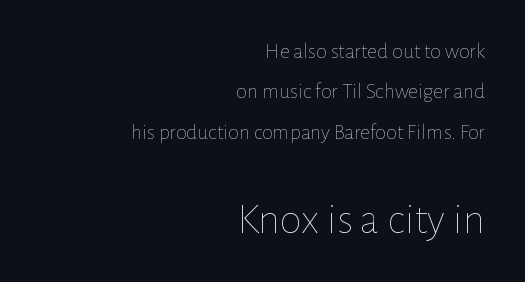
The image shows 44 px thin type, upright; set right-aligned, line spacing 1.84x, normal letter spacing, not underlined; the second (bottom) block is 2.0x larger; low stroke contrast and a medium x-height.
